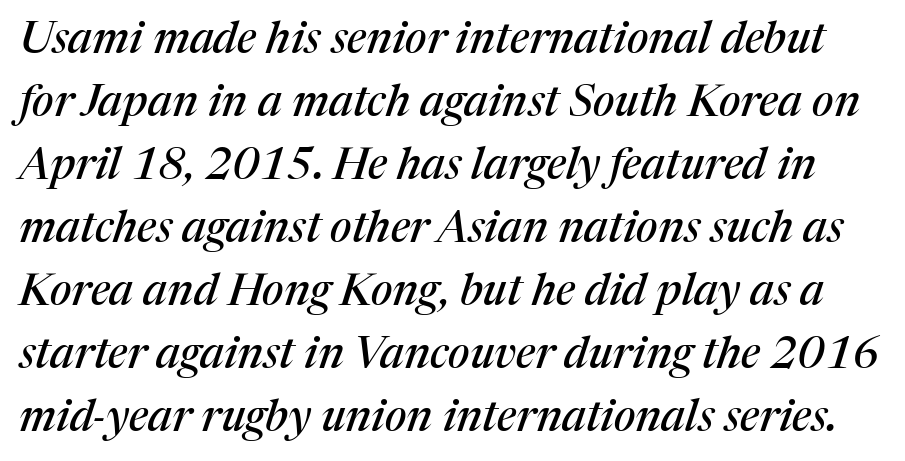
Q: Is the text italic (slanted)? A: Yes, it leans right by about 17 degrees.
Q: Is the typeface a serif or a sans-serif typeface? A: Serif.
Q: Is the text underlined? A: No.
Q: Is the spacing between letters normal or unusually wide? A: Normal.
Q: Is the spacing between lines tight, normal or loose? A: Normal.
Q: Width (condensed, normal, or wide)? A: Normal.
Q: Stroke contrast? A: Medium.
Q: x-height? A: Medium.
Q: Monospaced? A: No.
